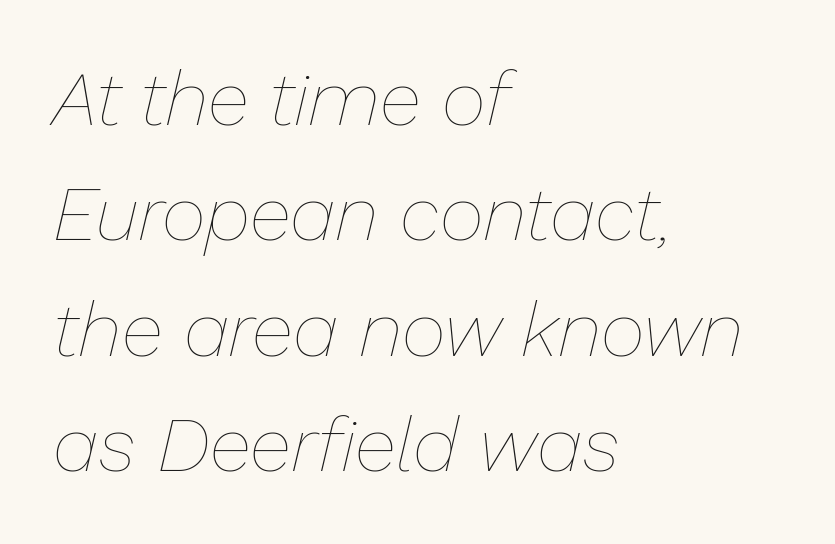
Tracking value appears to be zero — textbook default spacing. Is this a fixed-width face? No — the glyphs have proportional, varying widths. Emphasis-style slanted type is in use. Is the type heavy? It reads as light-to-regular instead.
